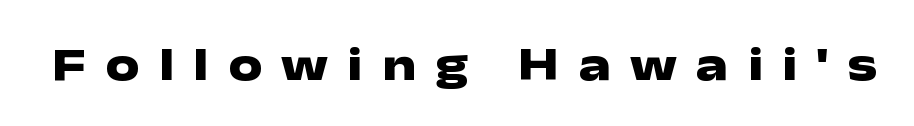
Typesetter's note: full bold, strokes at maximum text heaviness. Posture: straight, roman, zero tilt. Spacing between characters has been opened up far beyond the box default. Each row of text sits above clean, open space.
